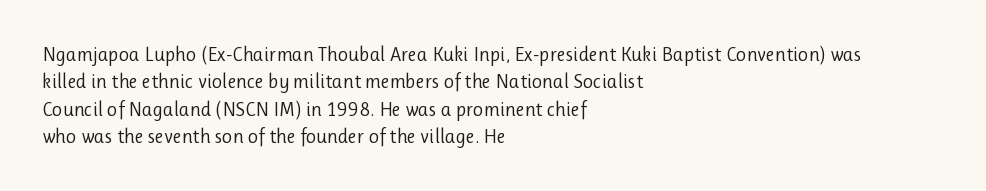
Caption: standard tracking, unaltered. Alignment: flush left. Line spacing here is normal. Weight: not bold — regular or lighter.
